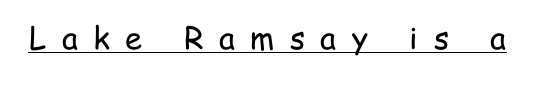
{"serif": "no", "italic": "no", "bold": "no", "weight": "regular", "width": "condensed", "stroke_contrast": "low", "x_height": "medium", "monospaced": "no", "underline": "yes", "letter_spacing": "wide", "letter_spacing_em": 0.5, "glyph_px": 31}
